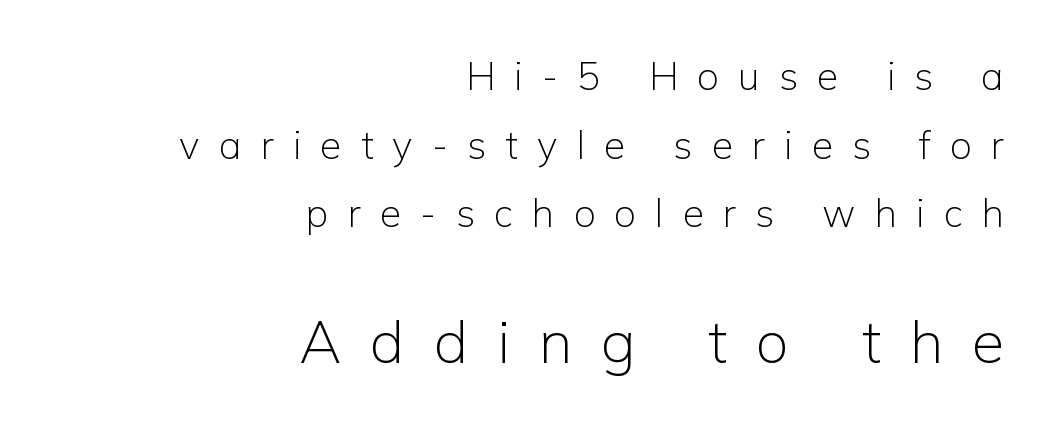
Q: Is the text bold? A: No.
Q: Is the text italic (slanted)? A: No, it is upright.
Q: Is the typeface a serif or a sans-serif typeface? A: Sans-serif.
Q: Is the text underlined? A: No.
Q: How is the paragraph aligned? A: Right-aligned.
Q: Is the spacing between letters normal or unusually wide? A: Unusually wide.
Q: Which block of text is set in a larger size, the first (top) or the second (bottom)? A: The second (bottom) one.
Q: Width (condensed, normal, or wide)? A: Normal.
Q: Stroke contrast? A: Low.
Q: x-height? A: Medium.
Q: Monospaced? A: No.
